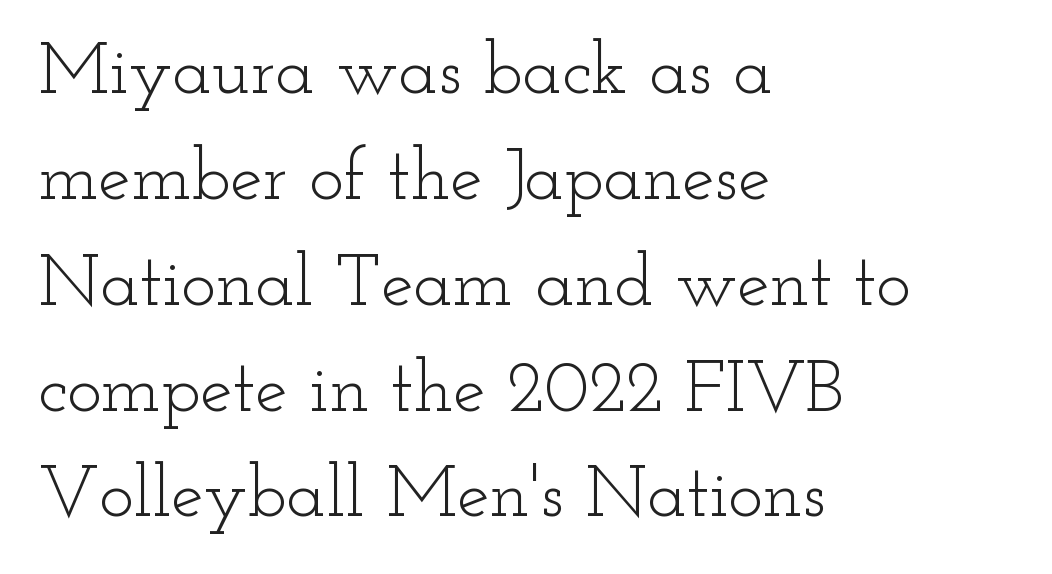
The image shows 73 px light, wide serif type, upright; set left-aligned, normal line spacing (1.45x), normal letter spacing, not underlined; low stroke contrast and a small x-height.
